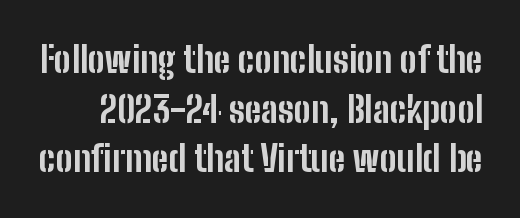
Q: Is the text bold? A: Yes.
Q: Is the text italic (slanted)? A: No, it is upright.
Q: Is the typeface a serif or a sans-serif typeface? A: Sans-serif.
Q: Is the text underlined? A: No.
Q: Is the spacing between letters normal or unusually wide? A: Normal.
Q: Is the spacing between lines tight, normal or loose? A: Normal.
Q: Width (condensed, normal, or wide)? A: Condensed.
Q: Stroke contrast? A: Low.
Q: x-height? A: Medium.
Q: Monospaced? A: No.
